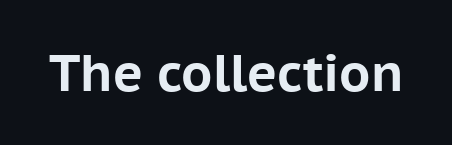
{"serif": "no", "italic": "no", "bold": "yes", "weight": "bold", "width": "normal", "stroke_contrast": "low", "x_height": "medium", "monospaced": "no", "underline": "no", "letter_spacing": "normal", "letter_spacing_em": 0.0, "glyph_px": 51}
